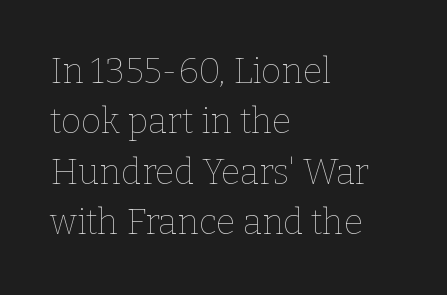
One-word summary of the alignment: left. What stands out about the letter spacing? Nothing — it is the standard amount. Stems and bowls with no extra thickness — not bold. Is there much room between lines? A standard amount, neither cramped nor airy. Every stem runs plumb, perpendicular to the baseline.
